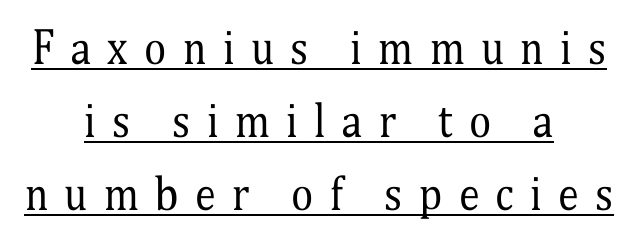
Q: Is the text bold? A: No.
Q: Is the text italic (slanted)? A: No, it is upright.
Q: Is the typeface a serif or a sans-serif typeface? A: Serif.
Q: Is the text underlined? A: Yes.
Q: How is the paragraph aligned? A: Centered.
Q: Is the spacing between letters normal or unusually wide? A: Unusually wide.
Q: Width (condensed, normal, or wide)? A: Condensed.
Q: Stroke contrast? A: Medium.
Q: x-height? A: Medium.
Q: Monospaced? A: No.
